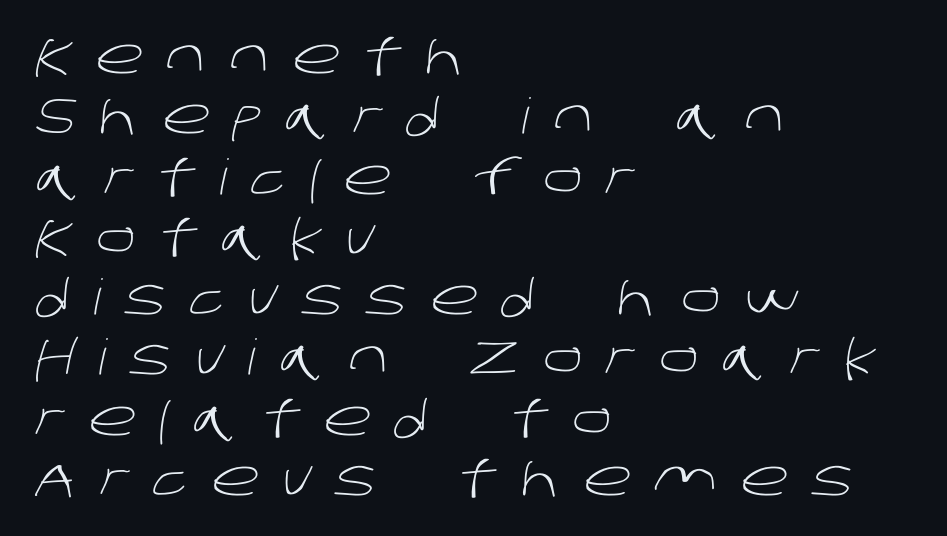
{"serif": "no", "bold": "no", "weight": "light", "width": "normal", "stroke_contrast": "low", "x_height": "large", "monospaced": "no", "underline": "no", "align": "left", "line_spacing_ratio": 1.23, "letter_spacing": "wide", "letter_spacing_em": 0.49, "glyph_px": 49}
